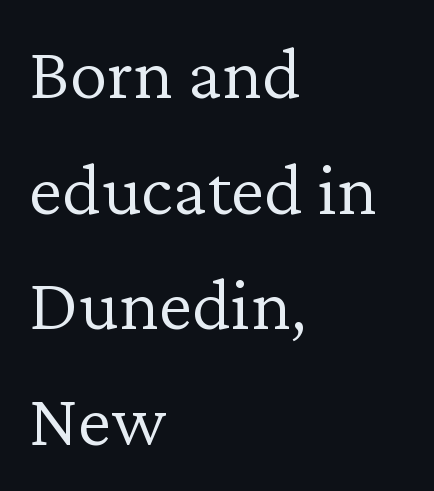
{"serif": "yes", "italic": "no", "bold": "no", "weight": "light", "width": "normal", "stroke_contrast": "low", "x_height": "medium", "monospaced": "no", "underline": "no", "align": "left", "line_spacing": "normal", "line_spacing_ratio": 1.52, "letter_spacing": "normal", "letter_spacing_em": 0.0, "glyph_px": 76}
